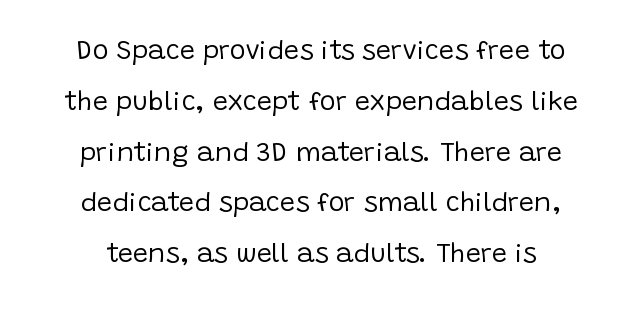
Q: Is the text bold? A: No.
Q: Is the text italic (slanted)? A: No, it is upright.
Q: Is the text underlined? A: No.
Q: Is the spacing between letters normal or unusually wide? A: Normal.
